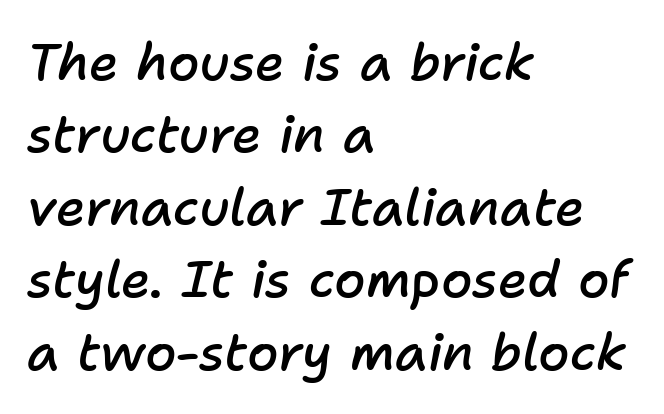
The image shows 51 px semibold type, italic (leaning right); set left-aligned, normal line spacing (1.42x), normal letter spacing, not underlined; low stroke contrast and a medium x-height.
